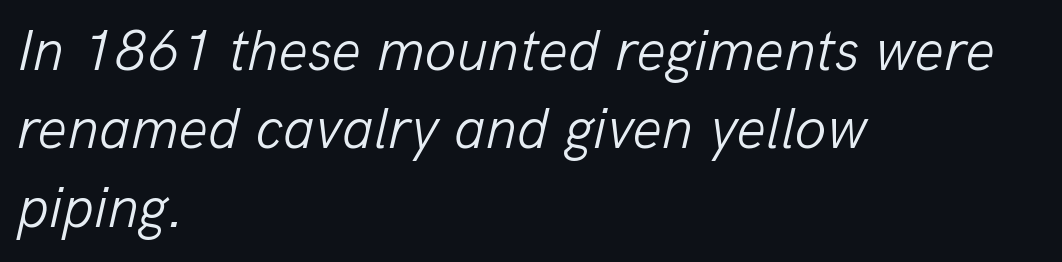
{"italic": "yes", "lean": "right", "slant_degrees": 13, "bold": "no", "weight": "light", "width": "normal", "stroke_contrast": "low", "x_height": "medium", "monospaced": "no", "underline": "no", "align": "left", "line_spacing": "normal", "line_spacing_ratio": 1.35, "letter_spacing": "normal", "letter_spacing_em": 0.0, "glyph_px": 58}
